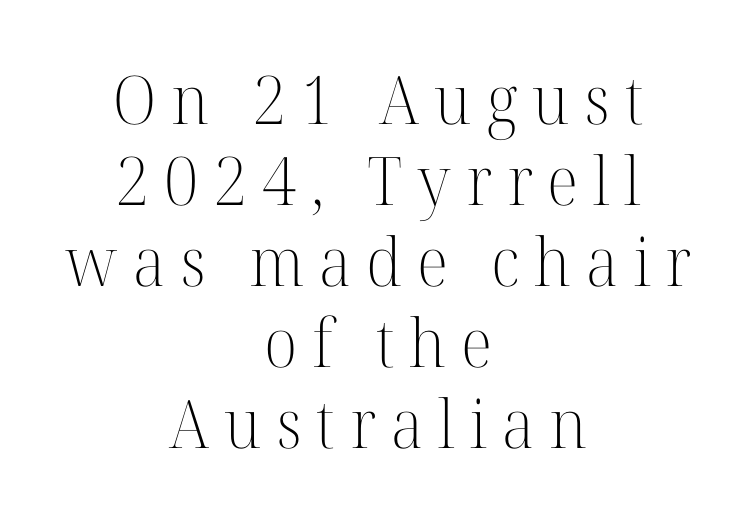
{"serif": "yes", "italic": "no", "bold": "no", "weight": "light", "width": "normal", "stroke_contrast": "high", "x_height": "medium", "monospaced": "no", "underline": "no", "align": "center", "line_spacing_ratio": 1.21, "letter_spacing": "wide", "letter_spacing_em": 0.22, "glyph_px": 67}
